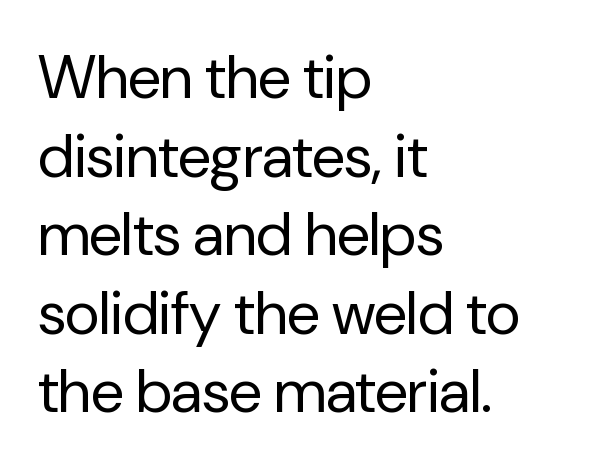
{"serif": "no", "italic": "no", "bold": "no", "weight": "regular", "width": "normal", "stroke_contrast": "low", "x_height": "medium", "monospaced": "no", "underline": "no", "align": "left", "line_spacing": "normal", "line_spacing_ratio": 1.31, "letter_spacing": "normal", "letter_spacing_em": 0.0, "glyph_px": 60}
